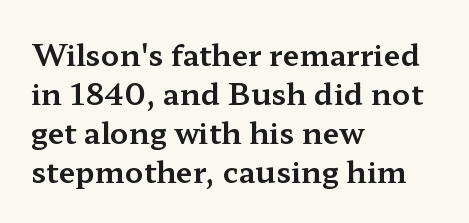
The image shows 30 px wide serif type, upright; set left-aligned, normal line spacing (1.3x), normal letter spacing, not underlined; medium stroke contrast and a medium x-height.
